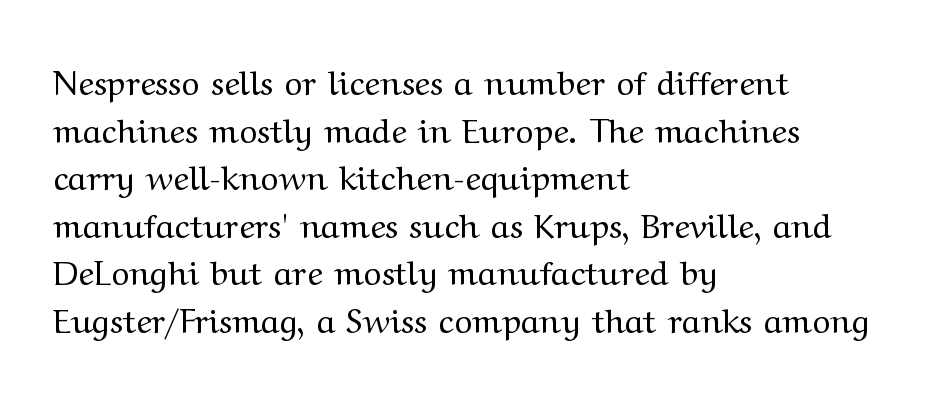
The image shows 34 px regular-weight, wide serif type, upright; set left-aligned, normal line spacing (1.4x), normal letter spacing, not underlined; medium stroke contrast and a medium x-height.
